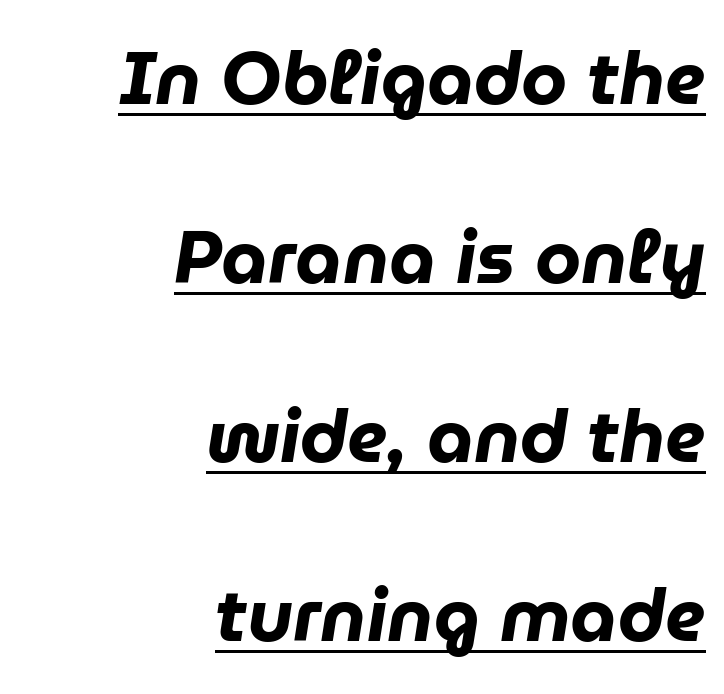
The image shows 74 px heavy type, italic (leaning right); set right-aligned, loose line spacing (2.42x), normal letter spacing, underlined; low stroke contrast and a medium x-height.
